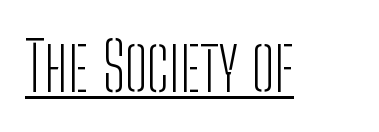
You could not count columns in this text — the font is proportionally spaced. Vertical stems look standard width or narrower in stroke. Emphasis is given by a line drawn under the lettering. The characters display no serif detailing; their extremities are plain. Is the letter spacing exaggerated? No — it looks like the ordinary default.
